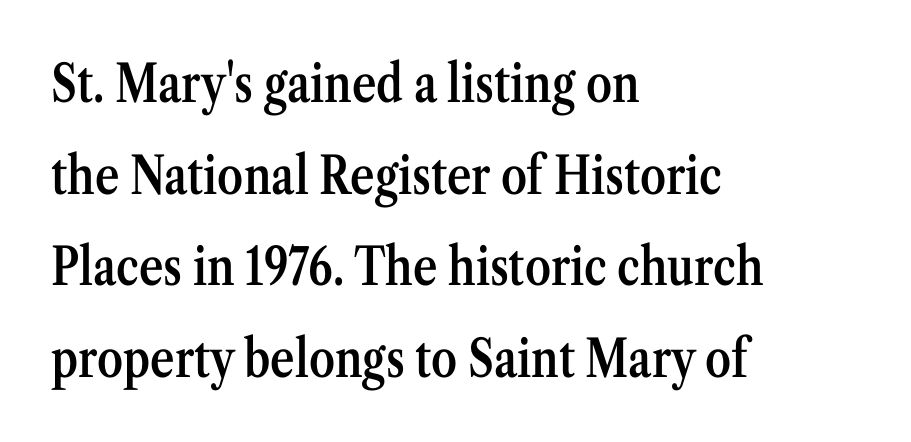
Check under the words: just untouched page. Do the characters align in a grid? No, the font is proportional. These lines were composed using upright roman letters. The passage is arranged the way most books set body copy — flush left. This rendering leaves character spacing at its baseline value. This is moderately heavy type, rendered in semibold.
